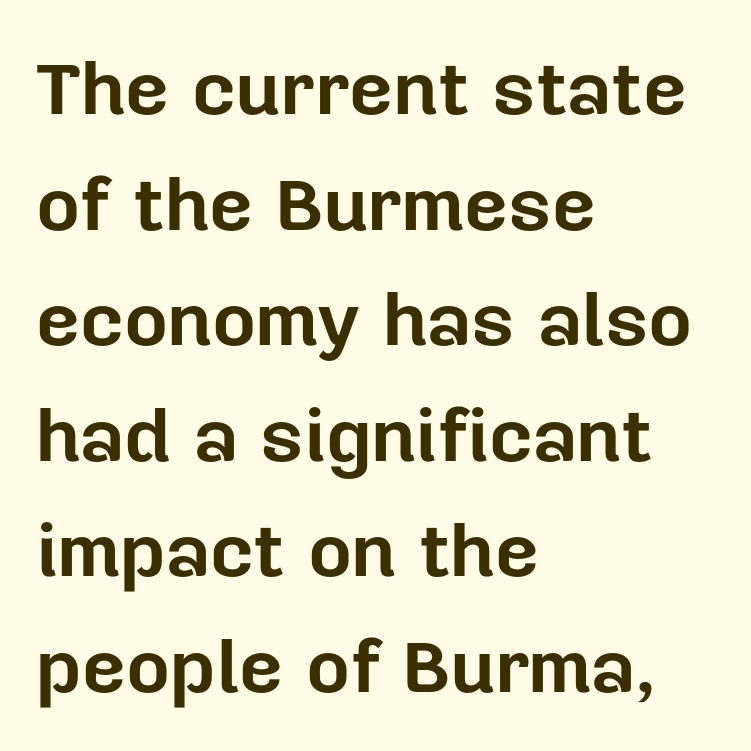
Q: Is the text bold? A: Yes.
Q: Is the text italic (slanted)? A: No, it is upright.
Q: Is the typeface a serif or a sans-serif typeface? A: Sans-serif.
Q: Is the text underlined? A: No.
Q: How is the paragraph aligned? A: Left-aligned.
Q: Is the spacing between letters normal or unusually wide? A: Normal.
Q: Is the spacing between lines tight, normal or loose? A: Normal.
Q: Width (condensed, normal, or wide)? A: Normal.
Q: Stroke contrast? A: Low.
Q: x-height? A: Medium.
Q: Monospaced? A: No.
